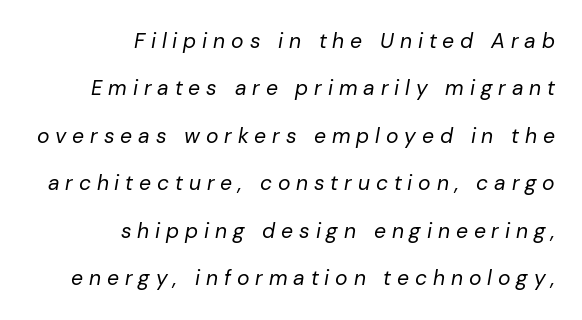
Q: Is the text bold? A: No.
Q: Is the text italic (slanted)? A: Yes, it leans right by about 10 degrees.
Q: Is the text underlined? A: No.
Q: How is the paragraph aligned? A: Right-aligned.
Q: Is the spacing between letters normal or unusually wide? A: Unusually wide.
Q: Is the spacing between lines tight, normal or loose? A: Loose.
